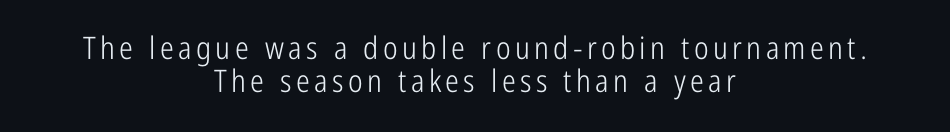
Q: Is the text bold? A: No.
Q: Is the text italic (slanted)? A: No, it is upright.
Q: Is the typeface a serif or a sans-serif typeface? A: Sans-serif.
Q: Is the text underlined? A: No.
Q: How is the paragraph aligned? A: Centered.
Q: Is the spacing between lines tight, normal or loose? A: Tight.
Q: Width (condensed, normal, or wide)? A: Condensed.
Q: Stroke contrast? A: Low.
Q: x-height? A: Medium.
Q: Monospaced? A: No.
